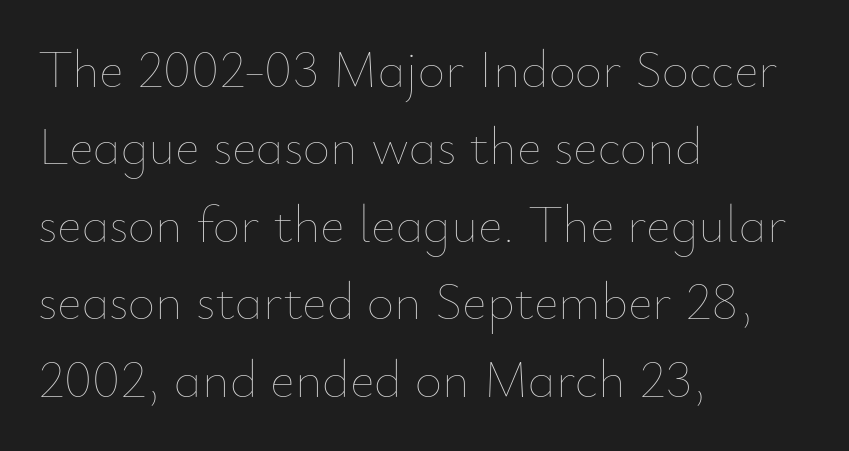
Q: Is the text bold? A: No.
Q: Is the text italic (slanted)? A: No, it is upright.
Q: Is the text underlined? A: No.
Q: How is the paragraph aligned? A: Left-aligned.
Q: Is the spacing between letters normal or unusually wide? A: Normal.
Q: Is the spacing between lines tight, normal or loose? A: Normal.
Q: Width (condensed, normal, or wide)? A: Normal.
Q: Stroke contrast? A: Low.
Q: x-height? A: Small.
Q: Monospaced? A: No.
